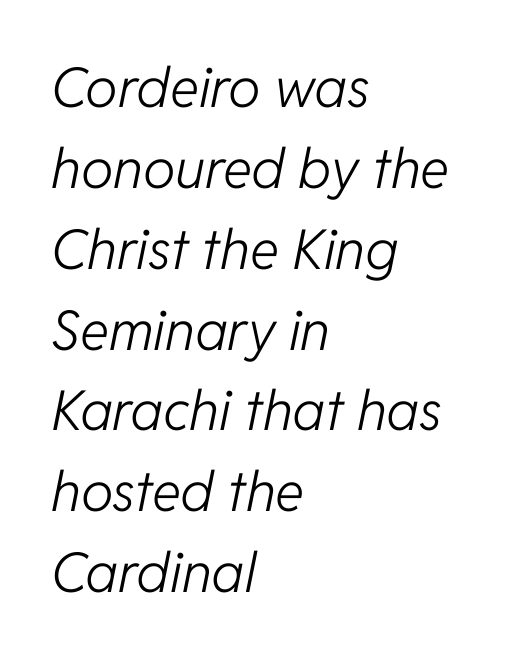
Here the designer chose a conventional face with non-uniform glyph widths. Would a proofreader flag this as italicized? Yes. Horizontally, the lines are justified to the leading edge only. This is not heavy type; no bold has been used. Tracking value appears to be zero — textbook default spacing.
